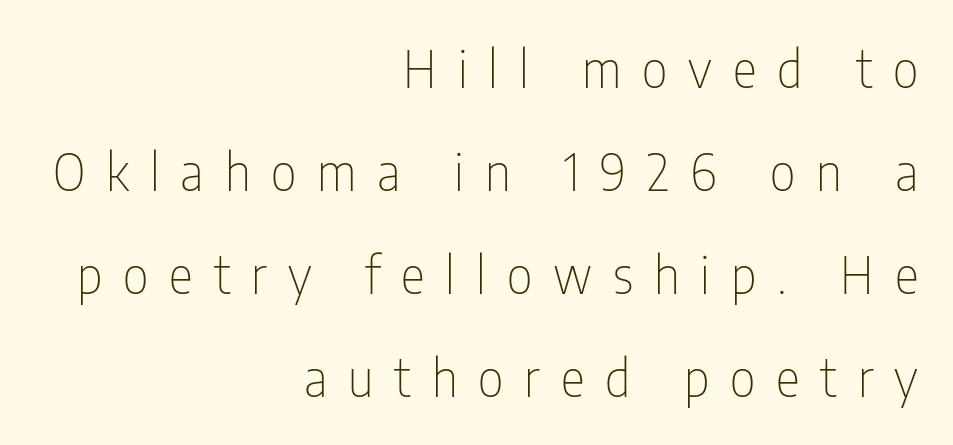
The image shows 51 px thin, condensed sans-serif type, upright; set right-aligned, loose line spacing (2.02x), unusually wide letter spacing (+0.41 em), not underlined; low stroke contrast and a medium x-height.
